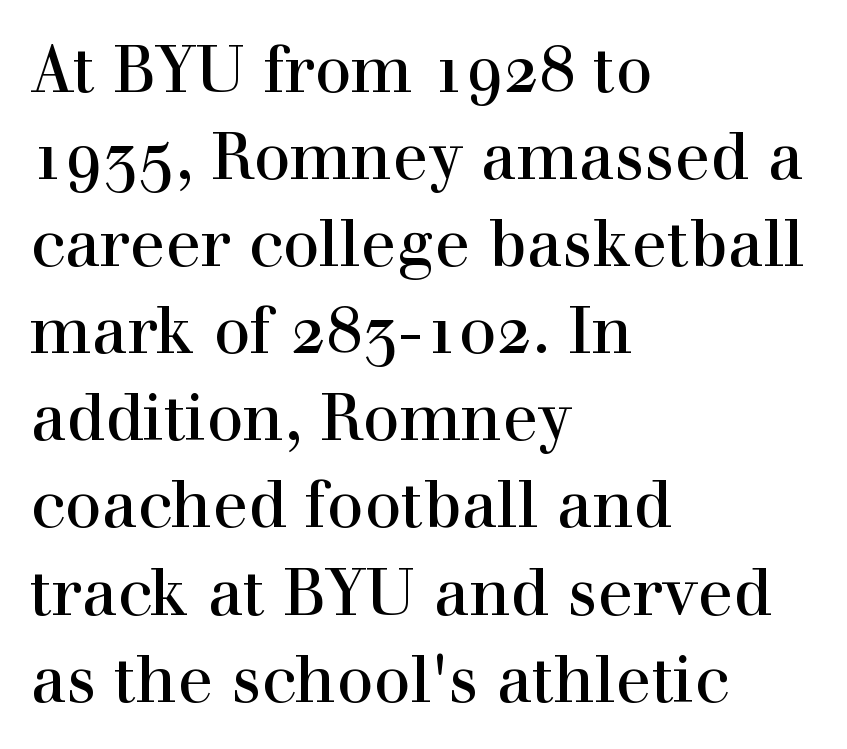
Q: Is the text italic (slanted)? A: No, it is upright.
Q: Is the typeface a serif or a sans-serif typeface? A: Serif.
Q: Is the text underlined? A: No.
Q: How is the paragraph aligned? A: Left-aligned.
Q: Is the spacing between letters normal or unusually wide? A: Normal.
Q: Is the spacing between lines tight, normal or loose? A: Normal.
Q: Width (condensed, normal, or wide)? A: Normal.
Q: x-height? A: Medium.
Q: Monospaced? A: No.
